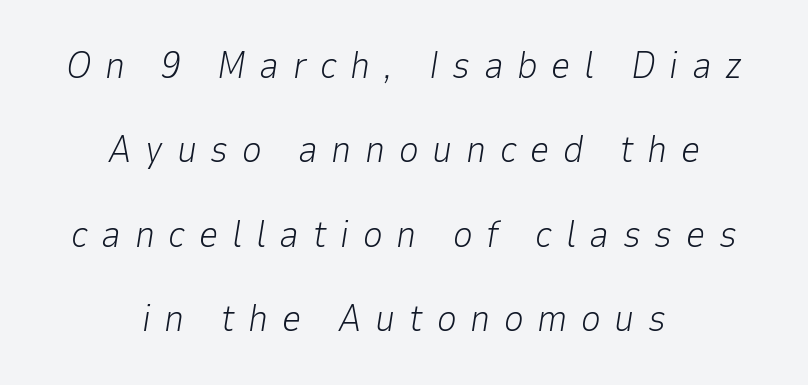
The image shows 38 px light type, italic (leaning right); set centered, loose line spacing (2.22x), unusually wide letter spacing (+0.36 em), not underlined; low stroke contrast and a medium x-height.
